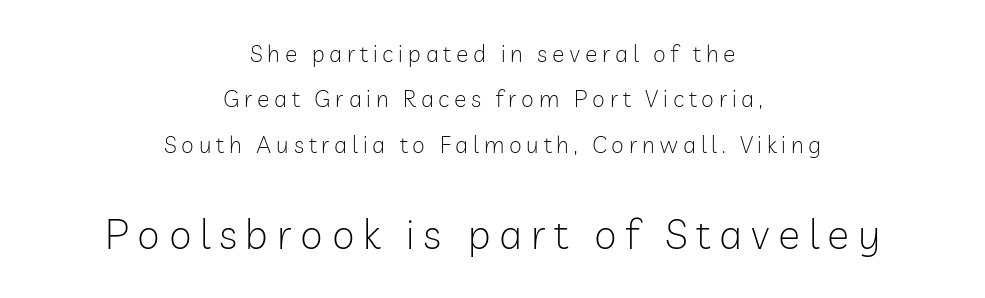
Q: Is the text bold? A: No.
Q: Is the text italic (slanted)? A: No, it is upright.
Q: Is the typeface a serif or a sans-serif typeface? A: Sans-serif.
Q: Is the text underlined? A: No.
Q: How is the paragraph aligned? A: Centered.
Q: Is the spacing between letters normal or unusually wide? A: Unusually wide.
Q: Is the spacing between lines tight, normal or loose? A: Loose.
Q: Which block of text is set in a larger size, the first (top) or the second (bottom)? A: The second (bottom) one.
Q: Width (condensed, normal, or wide)? A: Normal.
Q: Stroke contrast? A: Low.
Q: x-height? A: Medium.
Q: Monospaced? A: No.
